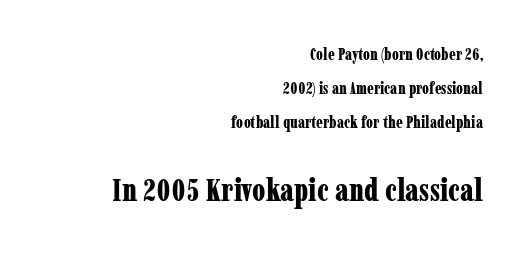
Q: Is the text bold? A: Yes.
Q: Is the text italic (slanted)? A: No, it is upright.
Q: Is the typeface a serif or a sans-serif typeface? A: Serif.
Q: Is the text underlined? A: No.
Q: How is the paragraph aligned? A: Right-aligned.
Q: Is the spacing between letters normal or unusually wide? A: Normal.
Q: Is the spacing between lines tight, normal or loose? A: Loose.
Q: Which block of text is set in a larger size, the first (top) or the second (bottom)? A: The second (bottom) one.
Q: Width (condensed, normal, or wide)? A: Condensed.
Q: Stroke contrast? A: Low.
Q: x-height? A: Medium.
Q: Monospaced? A: No.
